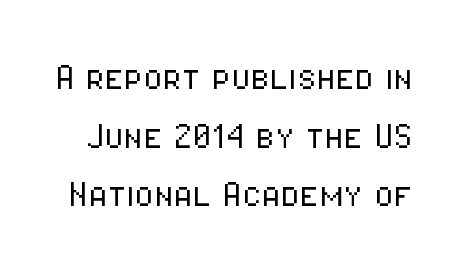
Q: Is the text bold? A: No.
Q: Is the text italic (slanted)? A: No, it is upright.
Q: Is the typeface a serif or a sans-serif typeface? A: Sans-serif.
Q: Is the text underlined? A: No.
Q: Is the spacing between letters normal or unusually wide? A: Normal.
Q: Is the spacing between lines tight, normal or loose? A: Normal.
Q: Width (condensed, normal, or wide)? A: Condensed.
Q: Stroke contrast? A: Low.
Q: x-height? A: Medium.
Q: Monospaced? A: No.
